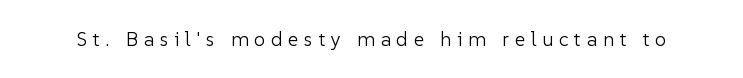
Vertical strokes here are truly vertical. A quiet, ordinary-to-light weight characterises the typeface. A bare baseline throughout the passage. The rendering inserts visible extra space after every character.
